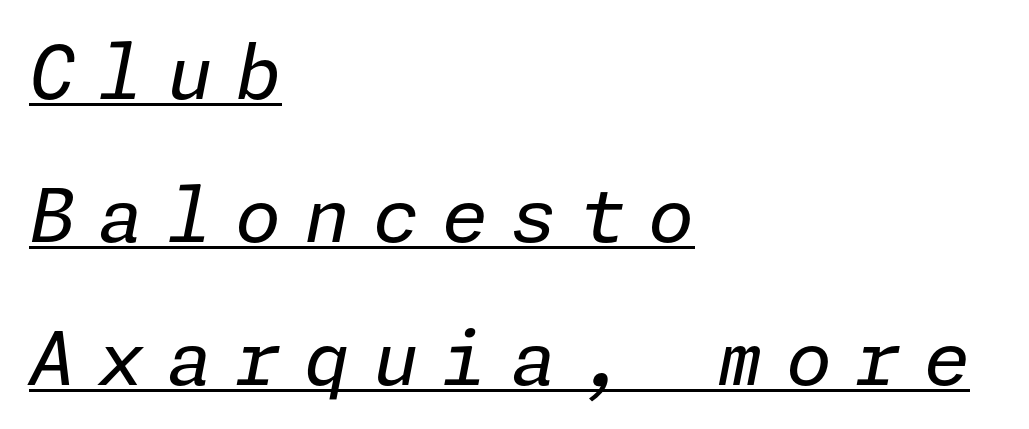
Is the block centered? No — it sits flush against the left margin. This is not heavy type; no bold has been used. The specimen includes a rule beneath the text block's lines. Successive baselines arrive slowly, with a big drop between each.
